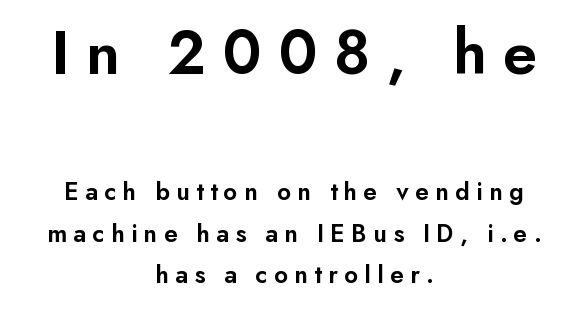
{"serif": "no", "italic": "no", "bold": "semi", "weight": "semibold", "width": "normal", "stroke_contrast": "low", "x_height": "small", "monospaced": "no", "underline": "no", "align": "center", "line_spacing": "normal", "line_spacing_ratio": 1.59, "letter_spacing": "wide", "letter_spacing_em": 0.24, "larger_block": "first", "size_ratio": 2.5, "glyph_px": 65}
